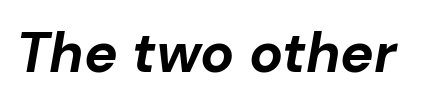
Q: Is the text bold? A: Yes.
Q: Is the text italic (slanted)? A: Yes, it leans right by about 10 degrees.
Q: Is the text underlined? A: No.
Q: Is the spacing between letters normal or unusually wide? A: Normal.
Q: Width (condensed, normal, or wide)? A: Normal.
Q: Stroke contrast? A: Low.
Q: x-height? A: Medium.
Q: Monospaced? A: No.
